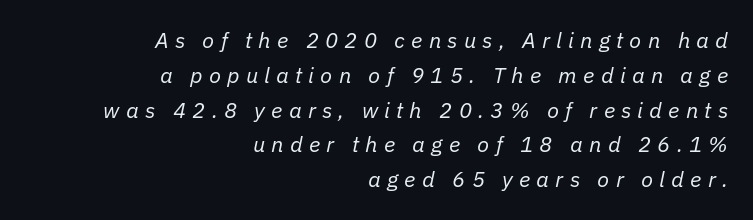
Q: Is the text bold? A: No.
Q: Is the text italic (slanted)? A: Yes, it leans right by about 11 degrees.
Q: Is the text underlined? A: No.
Q: How is the paragraph aligned? A: Right-aligned.
Q: Is the spacing between letters normal or unusually wide? A: Unusually wide.
Q: Is the spacing between lines tight, normal or loose? A: Normal.
